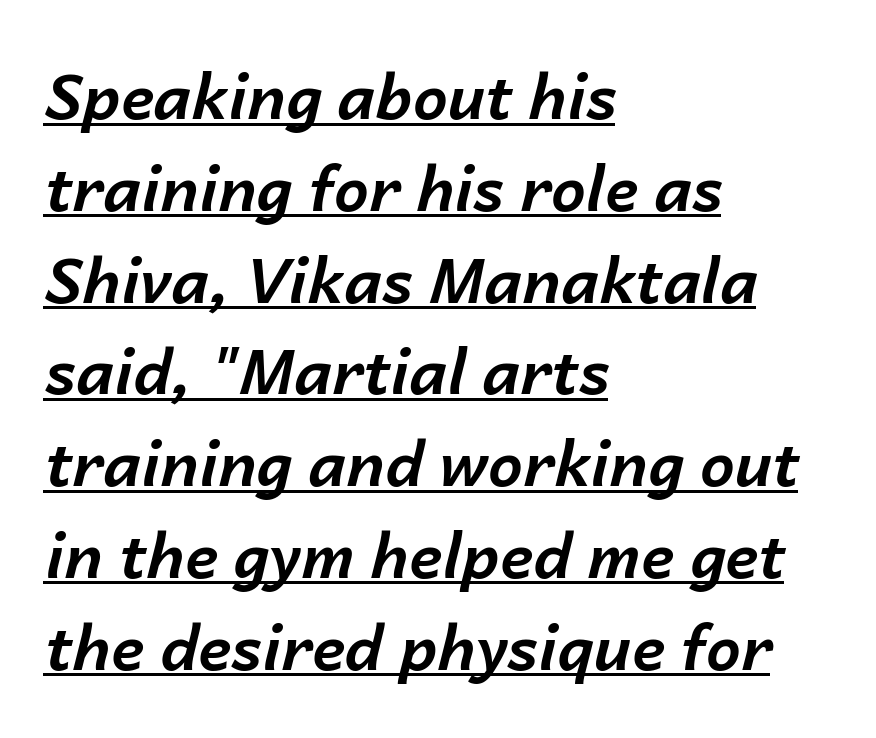
Q: Is the text bold? A: Yes.
Q: Is the text italic (slanted)? A: Yes, it leans right by about 14 degrees.
Q: Is the text underlined? A: Yes.
Q: How is the paragraph aligned? A: Left-aligned.
Q: Is the spacing between letters normal or unusually wide? A: Normal.
Q: Is the spacing between lines tight, normal or loose? A: Normal.
Q: Width (condensed, normal, or wide)? A: Normal.
Q: Stroke contrast? A: Low.
Q: x-height? A: Medium.
Q: Monospaced? A: No.
